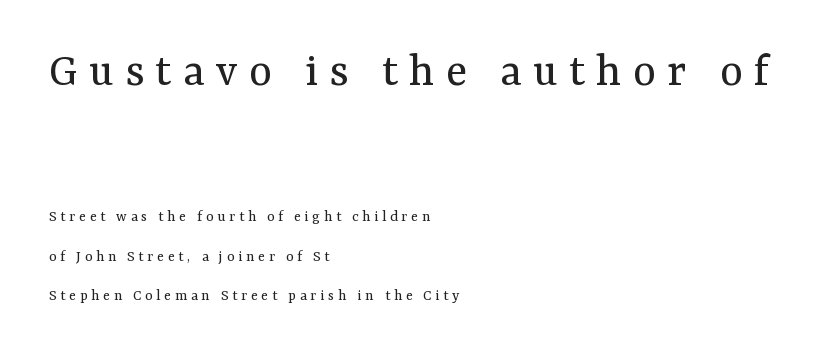
The image shows 49 px regular-weight serif type, upright; set left-aligned, loose line spacing (2.47x), unusually wide letter spacing (+0.23 em), not underlined; the first (top) block is 3.06x larger; medium stroke contrast and a medium x-height.
